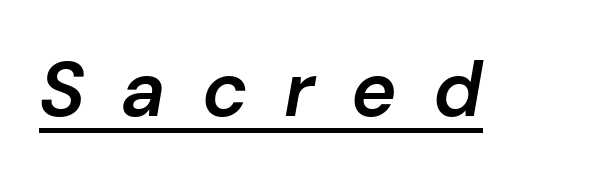
{"italic": "yes", "lean": "right", "slant_degrees": 10, "bold": "semi", "weight": "semibold", "width": "normal", "stroke_contrast": "low", "x_height": "medium", "monospaced": "no", "underline": "yes", "letter_spacing": "wide", "letter_spacing_em": 0.47, "glyph_px": 77}
